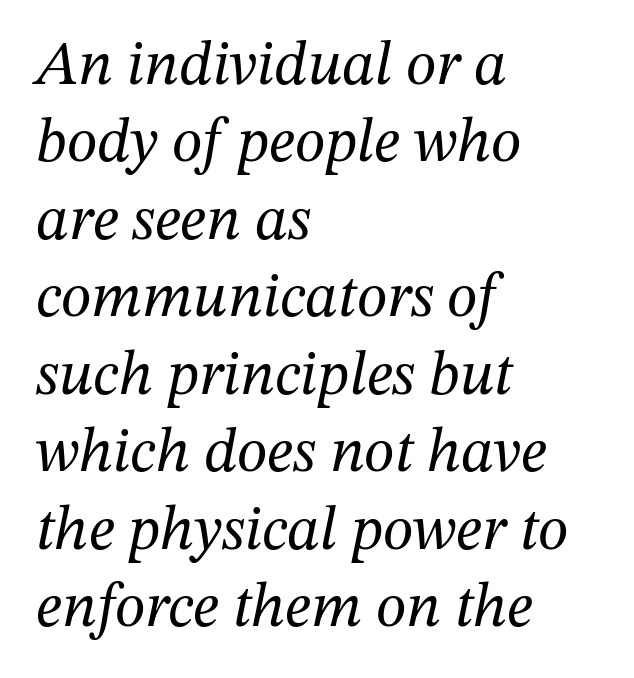
The image shows 62 px regular-weight serif type, italic (leaning right); set left-aligned, normal line spacing (1.25x), normal letter spacing, not underlined; medium stroke contrast and a medium x-height.
